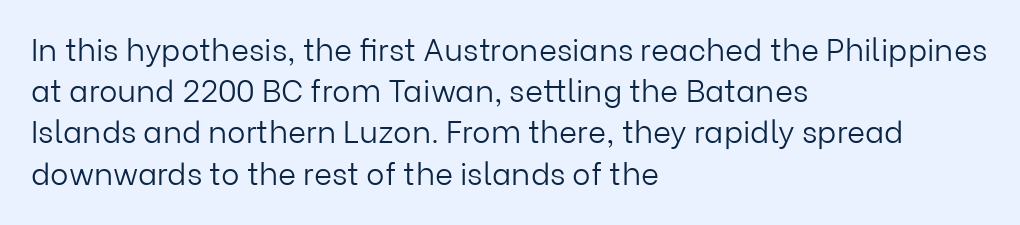
Nothing heavy about these letters — not bold at all. Short note: letters normally spaced. Are there feet on the stems? There aren't — it's a sans. Spacing verdict: proportional, widths tailored to each character.
